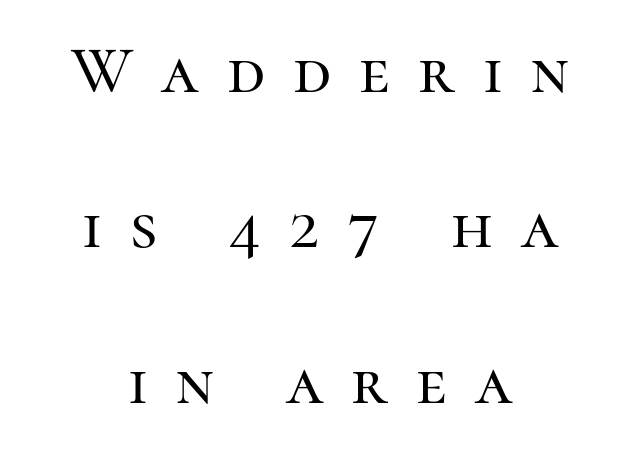
The image shows 67 px serif type, upright; set centered, loose line spacing (2.32x), unusually wide letter spacing (+0.42 em), not underlined; high stroke contrast and a medium x-height.
